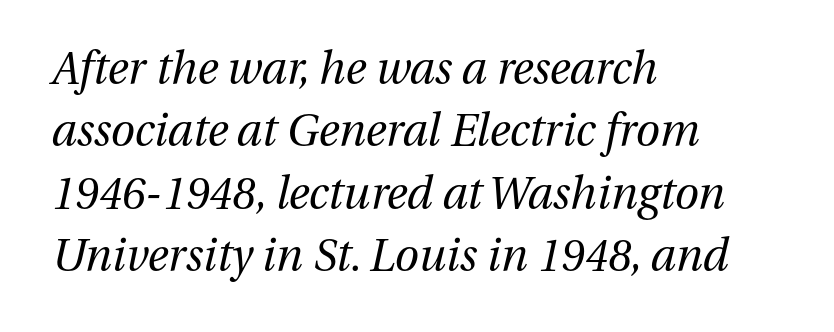
Spacing between characters is what you'd get straight out of the box. Is the stroke heavy? The answer is a plain regular-or-lighter. The letters advance in unequal steps, a hallmark of proportional type. A student would call this left alignment; a typographer would say flush left, rag right. The passage shown is not underscored anywhere. Notice how descenders clear the ascenders below comfortably — that's standard leading.
